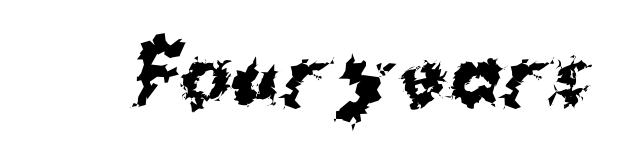
Each glyph is drawn with heavy, bold strokes. Type style note: lacks serifs. Does extra space separate the letters? No, they use regular spacing. Here the designer chose a conventional face with non-uniform glyph widths.
